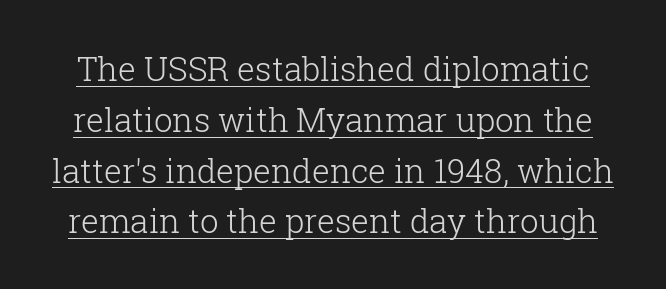
The image shows 33 px light serif type, upright; set normal line spacing (1.54x), normal letter spacing, underlined; low stroke contrast and a medium x-height.
